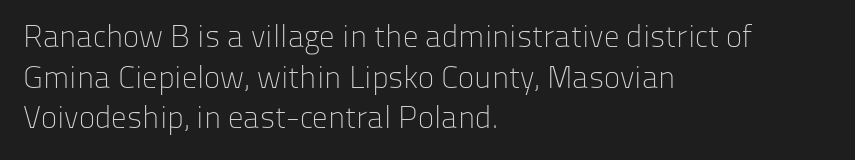
The image shows 31 px light sans-serif type, upright; set left-aligned, normal line spacing (1.31x), normal letter spacing, not underlined; low stroke contrast and a medium x-height.
